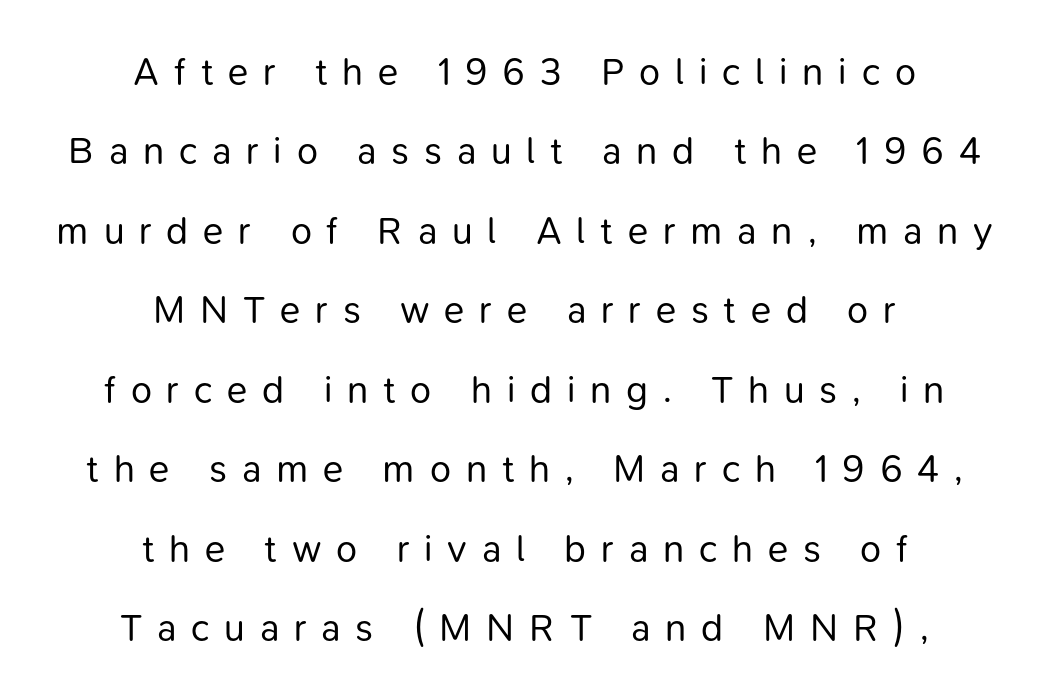
Q: Is the text bold? A: No.
Q: Is the text italic (slanted)? A: No, it is upright.
Q: Is the typeface a serif or a sans-serif typeface? A: Sans-serif.
Q: Is the text underlined? A: No.
Q: How is the paragraph aligned? A: Centered.
Q: Is the spacing between letters normal or unusually wide? A: Unusually wide.
Q: Is the spacing between lines tight, normal or loose? A: Loose.
Q: Width (condensed, normal, or wide)? A: Normal.
Q: Stroke contrast? A: Low.
Q: x-height? A: Medium.
Q: Monospaced? A: No.
